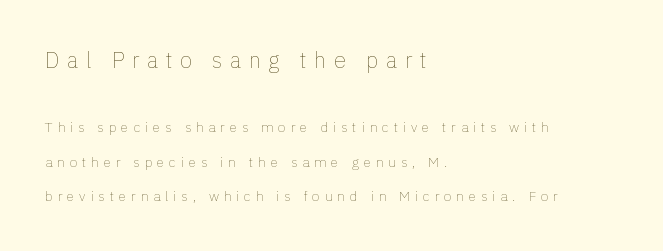
{"italic": "no", "bold": "no", "underline": "no", "align": "left", "line_spacing": "loose", "line_spacing_ratio": 2.47, "letter_spacing": "wide", "letter_spacing_em": 0.34, "larger_block": "first", "size_ratio": 1.57, "glyph_px": 22}
